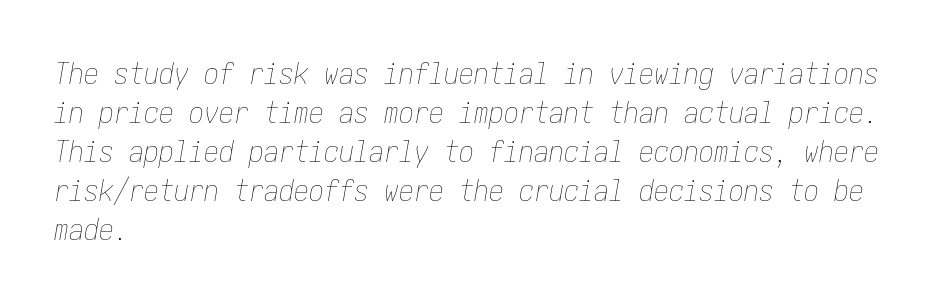
{"italic": "yes", "lean": "right", "slant_degrees": 10, "bold": "no", "weight": "thin", "width": "condensed", "stroke_contrast": "low", "x_height": "medium", "underline": "no", "align": "left", "line_spacing": "normal", "line_spacing_ratio": 1.3, "letter_spacing": "normal", "letter_spacing_em": 0.0, "glyph_px": 30}
